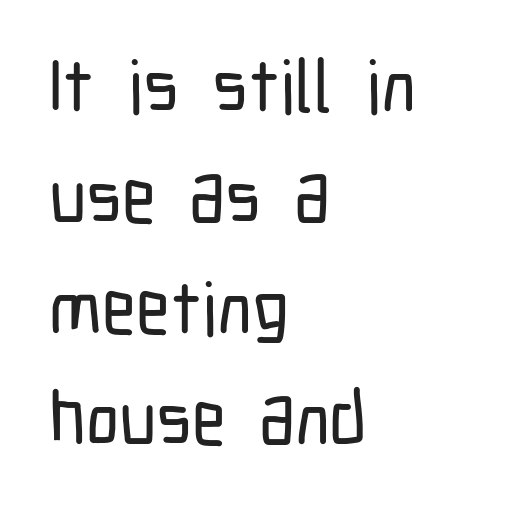
The area under the type is left untouched. Vertical strokes here are truly vertical. A typesetter would label this face a sans. Compared with typical body copy, the letter spacing here is the same. Spacing verdict: proportional, widths tailored to each character. The rows are spaced the way most documents space them.
